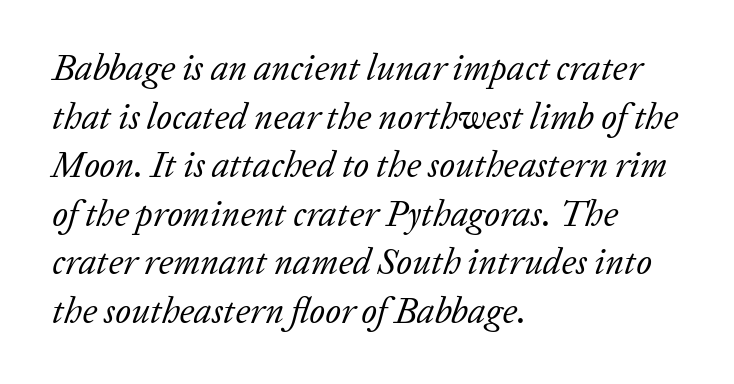
The image shows 36 px regular-weight serif type, italic (leaning right); set left-aligned, normal line spacing (1.35x), normal letter spacing, not underlined; low stroke contrast and a medium x-height.
